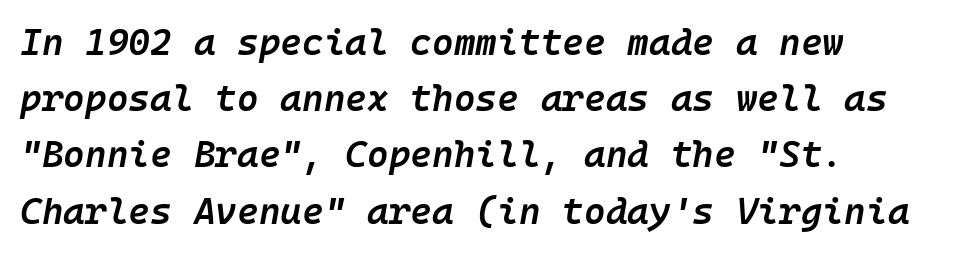
{"italic": "yes", "lean": "right", "slant_degrees": 10, "bold": "semi", "weight": "semibold", "width": "normal", "stroke_contrast": "low", "x_height": "medium", "underline": "no", "align": "left", "line_spacing": "normal", "line_spacing_ratio": 1.52, "letter_spacing": "normal", "letter_spacing_em": 0.0, "glyph_px": 37}
